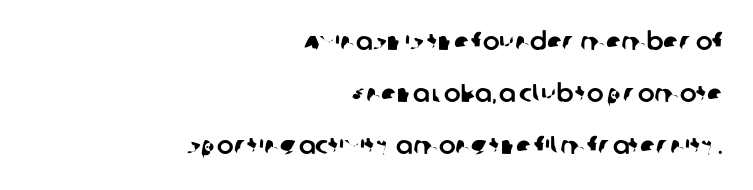
Q: Is the text underlined? A: No.
Q: How is the paragraph aligned? A: Right-aligned.
Q: Is the spacing between letters normal or unusually wide? A: Normal.
Q: Is the spacing between lines tight, normal or loose? A: Loose.
